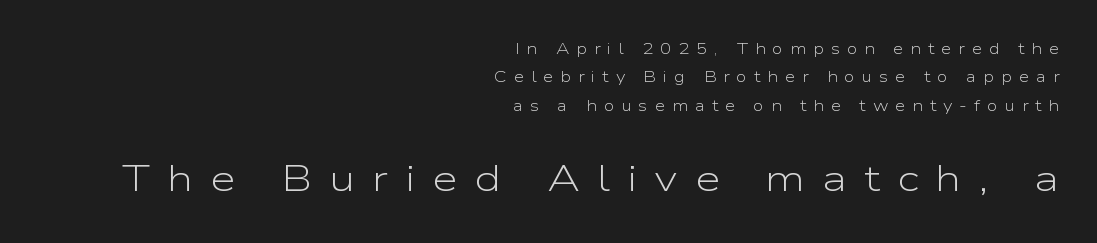
The image shows 37 px light, wide sans-serif type, upright; set right-aligned, line spacing 1.89x, unusually wide letter spacing (+0.46 em), not underlined; the second (bottom) block is 2.47x larger; low stroke contrast and a medium x-height.
